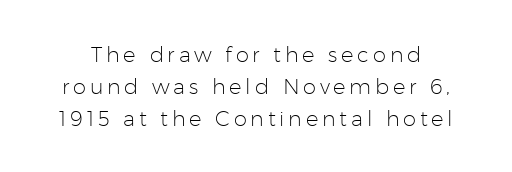
The image shows 21 px text type, upright; set normal line spacing (1.52x), not underlined.
